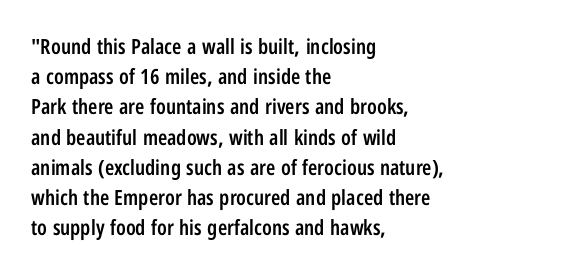
The image shows 21 px text type, upright; set left-aligned, normal line spacing (1.44x), normal letter spacing, not underlined.
